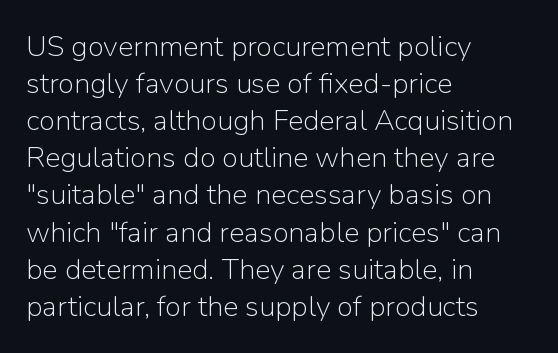
The setting favours the left margin, as ordinary paragraphs usually do. Is this a fixed-width face? No — the glyphs have proportional, varying widths. The space between consecutive lines is moderate. Each stroke keeps to a modest, everyday thickness or less. The text was rendered using a sans face with plain stroke endings.
